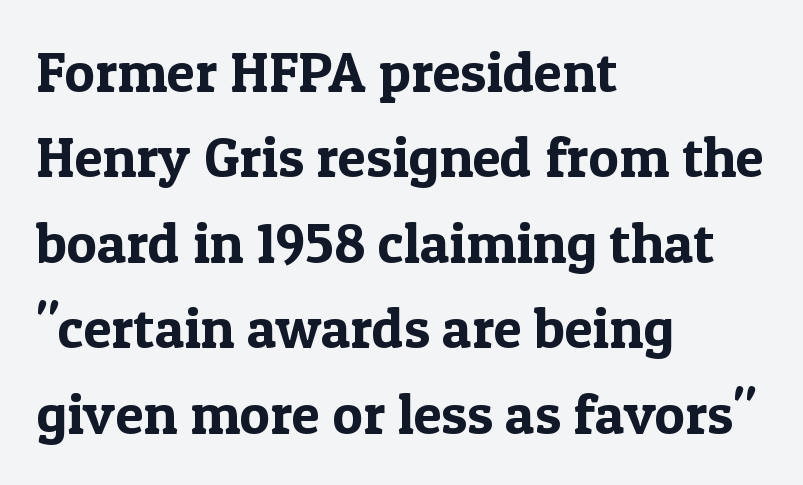
The image shows 57 px serif type, upright; set left-aligned, normal line spacing (1.5x), normal letter spacing, not underlined; a medium x-height.
